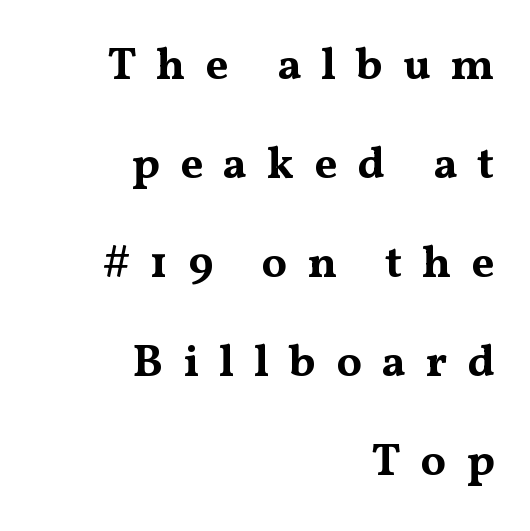
Q: Is the text bold? A: Yes.
Q: Is the text italic (slanted)? A: No, it is upright.
Q: Is the typeface a serif or a sans-serif typeface? A: Serif.
Q: Is the text underlined? A: No.
Q: How is the paragraph aligned? A: Right-aligned.
Q: Is the spacing between letters normal or unusually wide? A: Unusually wide.
Q: Is the spacing between lines tight, normal or loose? A: Loose.
Q: Width (condensed, normal, or wide)? A: Wide.
Q: Stroke contrast? A: Medium.
Q: x-height? A: Medium.
Q: Monospaced? A: No.
